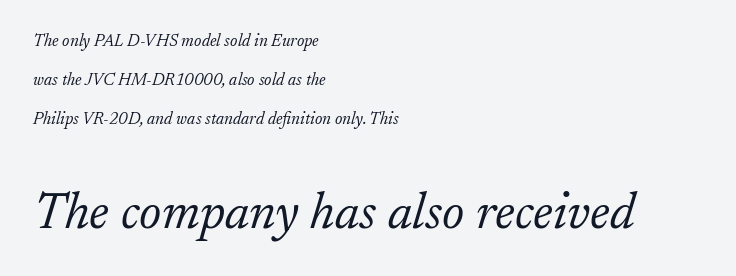
Q: Is the text bold? A: No.
Q: Is the text italic (slanted)? A: Yes, it leans right by about 17 degrees.
Q: Is the typeface a serif or a sans-serif typeface? A: Serif.
Q: Is the text underlined? A: No.
Q: How is the paragraph aligned? A: Left-aligned.
Q: Is the spacing between letters normal or unusually wide? A: Normal.
Q: Is the spacing between lines tight, normal or loose? A: Loose.
Q: Which block of text is set in a larger size, the first (top) or the second (bottom)? A: The second (bottom) one.
Q: Width (condensed, normal, or wide)? A: Normal.
Q: Stroke contrast? A: Low.
Q: x-height? A: Small.
Q: Monospaced? A: No.
